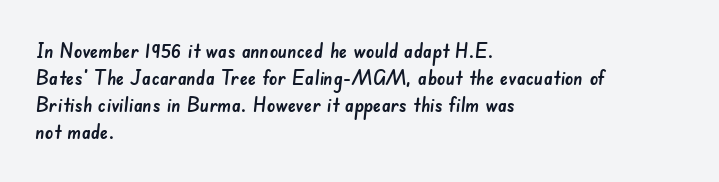
Q: Is the text underlined? A: No.
Q: How is the paragraph aligned? A: Left-aligned.
Q: Is the spacing between letters normal or unusually wide? A: Normal.
Q: Is the spacing between lines tight, normal or loose? A: Normal.
